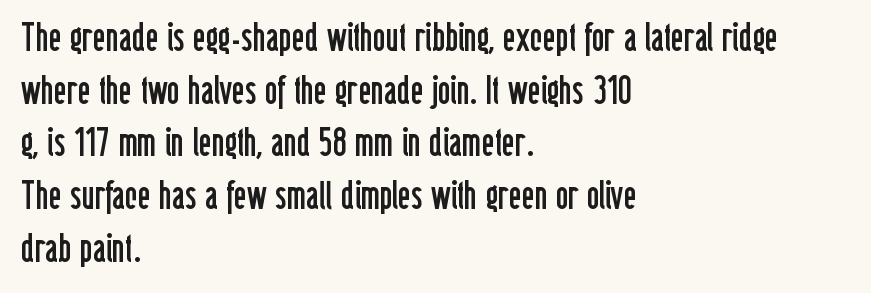
Q: Is the text bold? A: No.
Q: Is the text italic (slanted)? A: No, it is upright.
Q: Is the typeface a serif or a sans-serif typeface? A: Sans-serif.
Q: Is the text underlined? A: No.
Q: How is the paragraph aligned? A: Left-aligned.
Q: Is the spacing between letters normal or unusually wide? A: Normal.
Q: Is the spacing between lines tight, normal or loose? A: Normal.
Q: Width (condensed, normal, or wide)? A: Condensed.
Q: Stroke contrast? A: Low.
Q: x-height? A: Medium.
Q: Monospaced? A: No.
